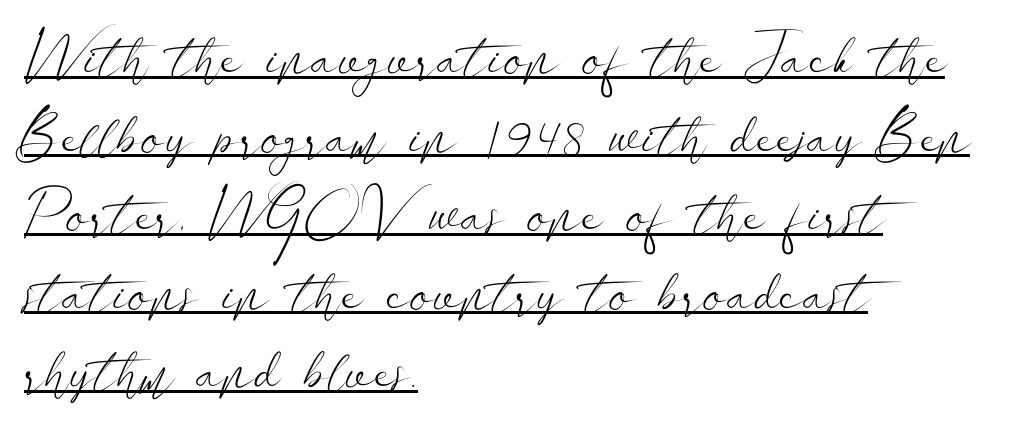
Leading: standard. Glance below the letters and you will spot a drawn line. Notice how the passage keeps a crisp vertical edge on the left only. The passage shown has conventional tracking throughout. This sample has the flowing, uneven cadence of proportional lettering.
